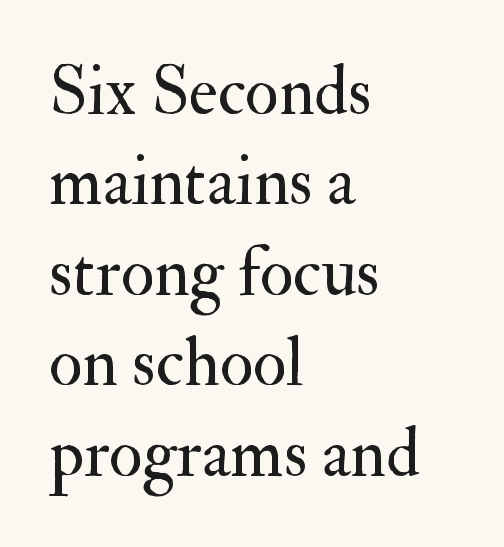
{"serif": "yes", "italic": "no", "bold": "no", "weight": "regular", "width": "normal", "stroke_contrast": "medium", "x_height": "small", "monospaced": "no", "underline": "no", "align": "left", "line_spacing": "normal", "line_spacing_ratio": 1.31, "letter_spacing": "normal", "letter_spacing_em": 0.0, "glyph_px": 69}
